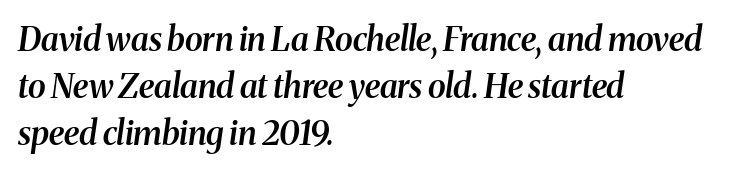
{"serif": "yes", "italic": "yes", "lean": "right", "slant_degrees": 8, "bold": "semi", "weight": "semibold", "width": "normal", "stroke_contrast": "medium", "x_height": "medium", "monospaced": "no", "underline": "no", "align": "left", "line_spacing": "normal", "line_spacing_ratio": 1.43, "letter_spacing": "normal", "letter_spacing_em": 0.0, "glyph_px": 33}
